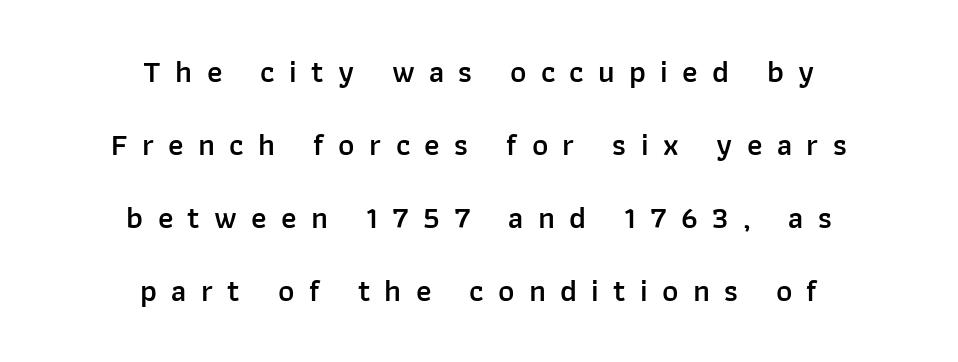
{"serif": "no", "italic": "no", "bold": "semi", "weight": "semibold", "width": "normal", "stroke_contrast": "low", "x_height": "medium", "monospaced": "no", "underline": "no", "align": "center", "line_spacing": "loose", "line_spacing_ratio": 2.36, "letter_spacing": "wide", "letter_spacing_em": 0.46, "glyph_px": 31}
